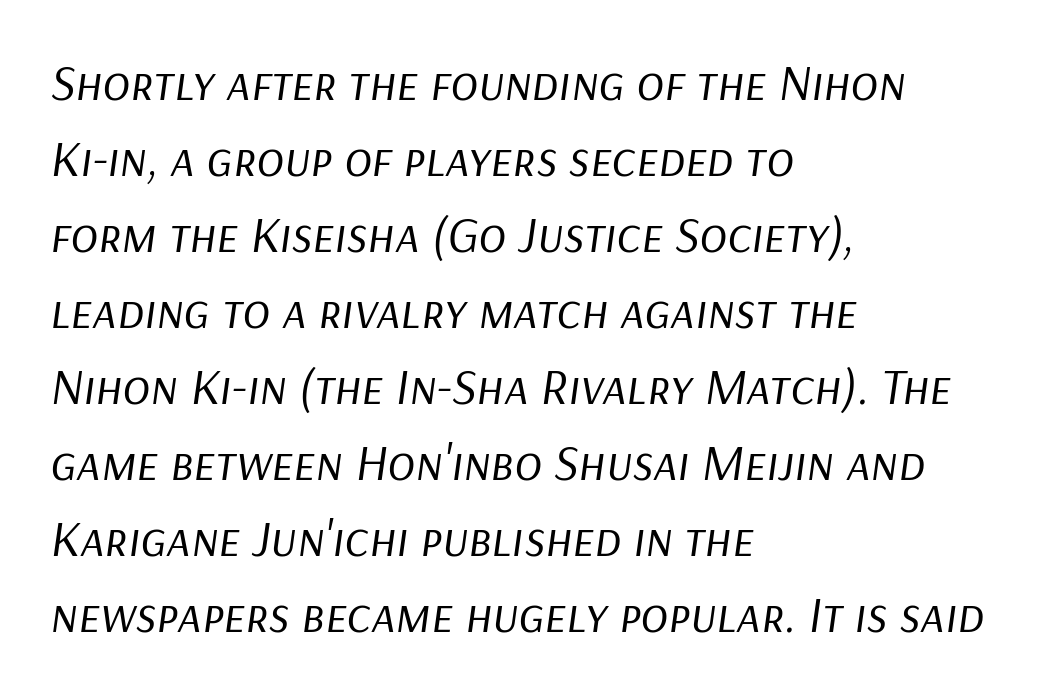
The typesetter chose a ragged-right arrangement here. Successive baselines arrive at the customary interval. The face used here is rendered with its standard letterfit. A typesetter would call this proportional, since set widths differ per character. The font sits on the lighter half of the weight spectrum, regular included. Type without underlining.
